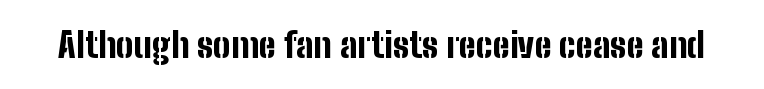
The image shows 35 px bold, condensed sans-serif type, upright; set normal letter spacing, not underlined; low stroke contrast and a medium x-height.
